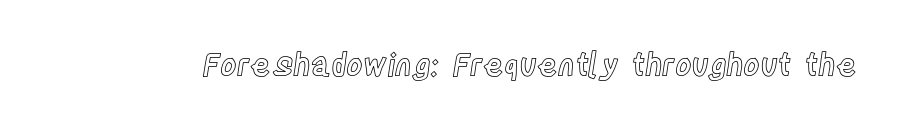
Q: Is the text italic (slanted)? A: Yes.
Q: Is the text underlined? A: No.
Q: Is the spacing between letters normal or unusually wide? A: Normal.
Q: Width (condensed, normal, or wide)? A: Condensed.
Q: x-height? A: Large.
Q: Monospaced? A: No.
